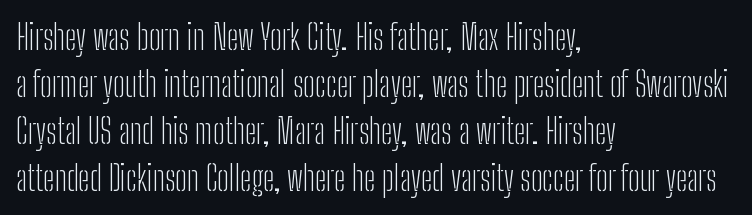
Note the varied advance widths — an 'i' is clearly narrower than an 'm'. Ascenders rise straight up at ninety degrees. Typeset ragged right — the left edge is the straight one. Plain, unruled lines of type. The rendering keeps characters at their native spacing. Font category for this specimen: sans-serif.
